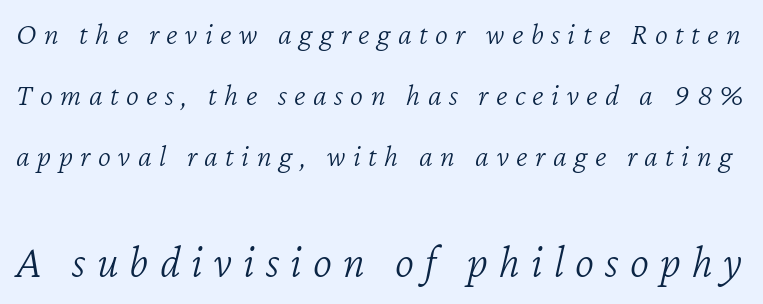
The image shows 46 px light type, italic (leaning right); set loose line spacing (1.96x), unusually wide letter spacing (+0.24 em), not underlined; the second (bottom) block is 1.48x larger; low stroke contrast and a medium x-height.
